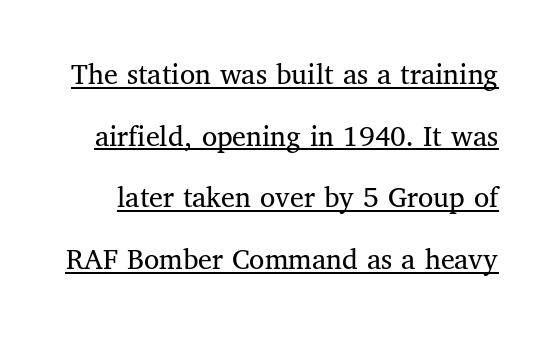
The image shows 31 px regular-weight serif type, upright; set loose line spacing (1.99x), normal letter spacing, underlined; medium stroke contrast and a medium x-height.
